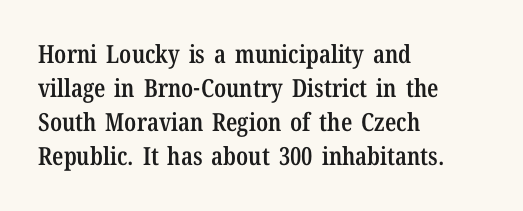
Do the letters lean? They stand straight. Set as a demibold, roughly 600 on the weight scale. Interline gaps are of average width in this sample. Has an underline been added? It has not. In CSS terms this would be text-align: left. The passage shown has conventional tracking throughout.
